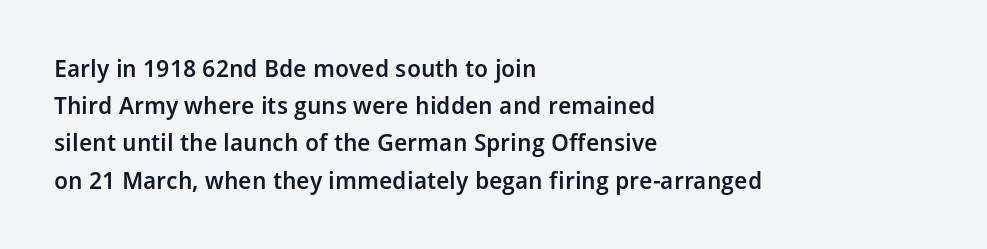
The image shows 24 px text type, upright; set left-aligned, normal line spacing (1.55x), normal letter spacing, not underlined.
